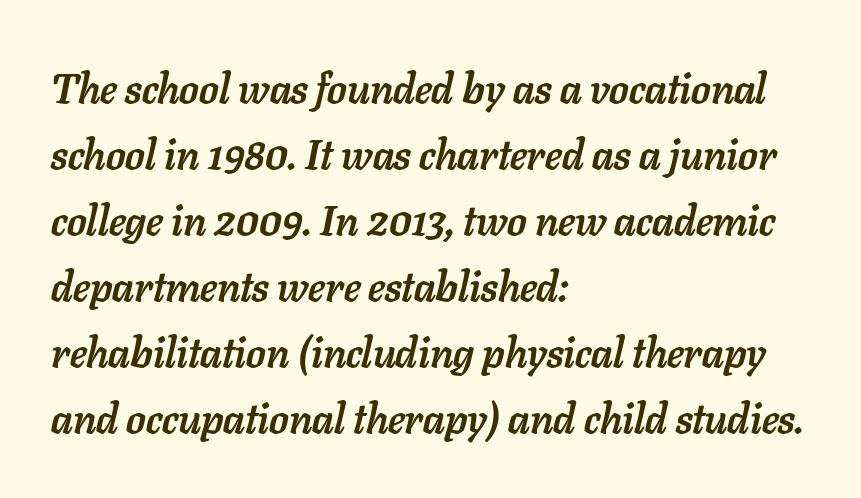
The image shows 42 px semibold type, italic (leaning right); set left-aligned, normal line spacing (1.57x), normal letter spacing, not underlined; low stroke contrast and a medium x-height.
